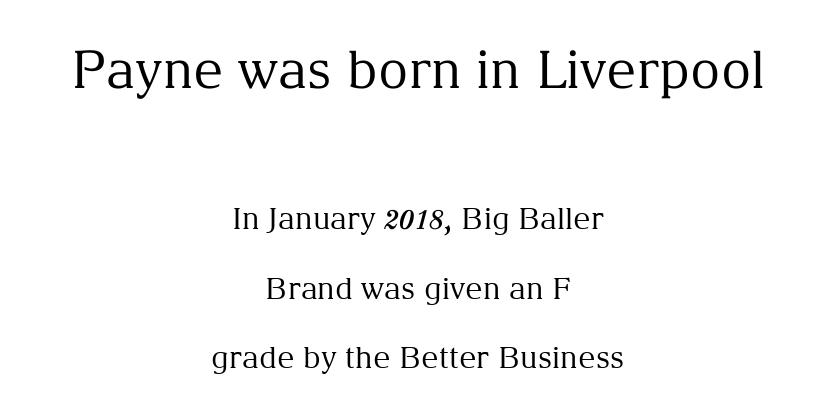
Weight: regular or lighter. Does the leading feel generous? Absolutely, it's lavish. Is this a fixed-width face? No — the glyphs have proportional, varying widths. This rendering leaves character spacing at its baseline value. Italic? Not at all — the glyphs are vertical. The rendering shows small feet on the letterforms — a serif design.
